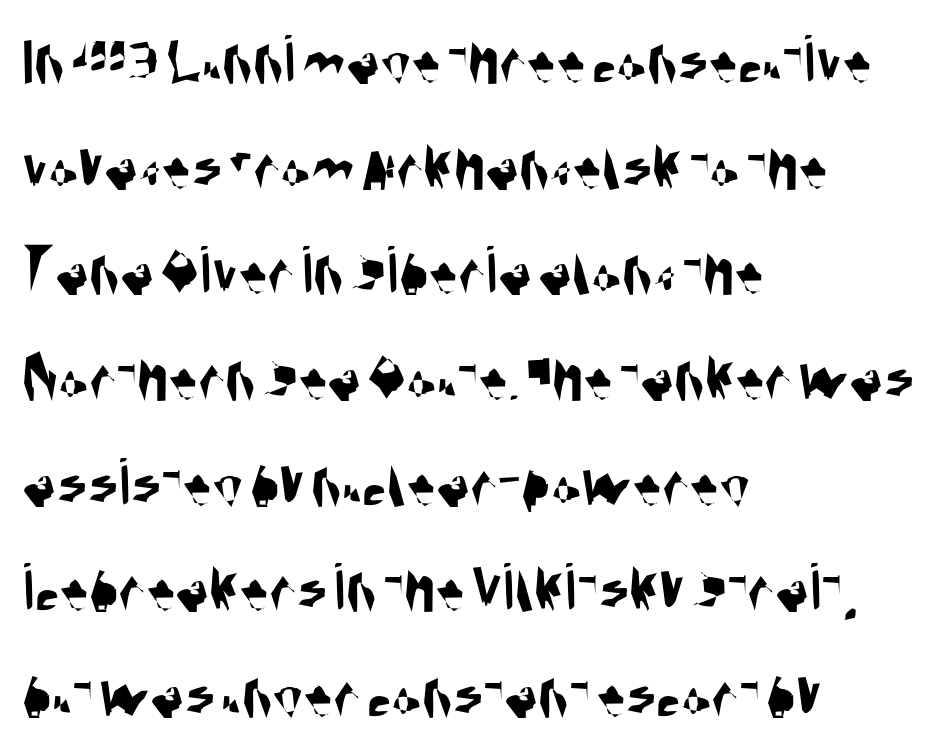
The vertical gap from one line to the next is medium. The passage shown is typeset with a sans-serif family. The rendering anchors every line to the left-hand side. Do the characters align in a grid? No, the font is proportional. This rendering features lettering with no underline.
